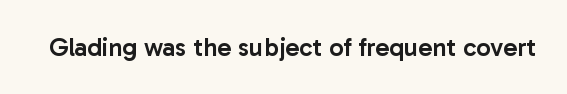
Q: Is the text bold? A: Semi-bold.
Q: Is the text italic (slanted)? A: No, it is upright.
Q: Is the text underlined? A: No.
Q: Is the spacing between letters normal or unusually wide? A: Normal.
